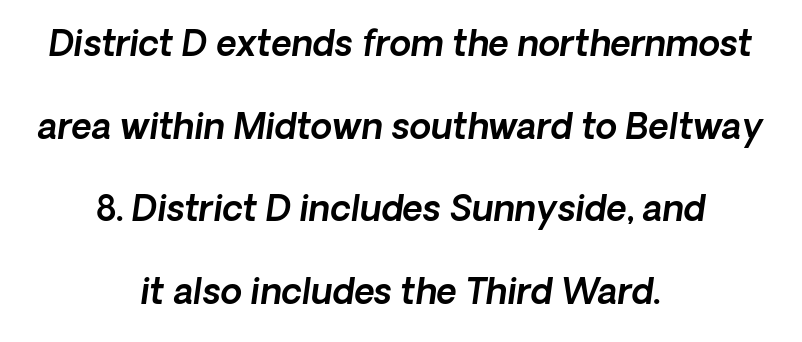
Q: Is the text italic (slanted)? A: Yes, it leans right by about 8 degrees.
Q: Is the text underlined? A: No.
Q: How is the paragraph aligned? A: Centered.
Q: Is the spacing between letters normal or unusually wide? A: Normal.
Q: Is the spacing between lines tight, normal or loose? A: Loose.
Q: Width (condensed, normal, or wide)? A: Normal.
Q: x-height? A: Medium.
Q: Monospaced? A: No.
